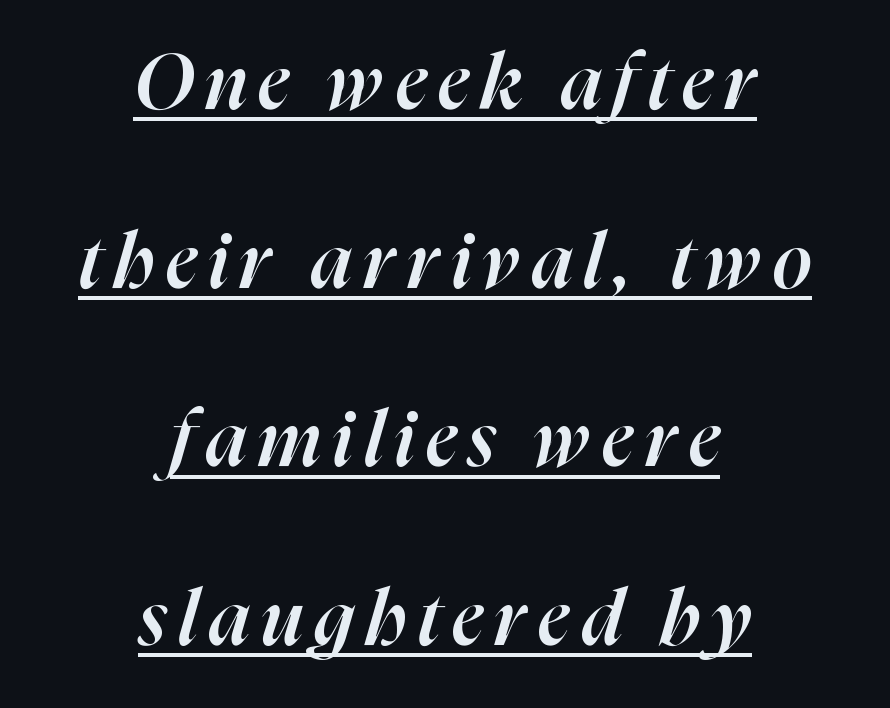
Q: Is the text bold? A: Semi-bold.
Q: Is the text italic (slanted)? A: Yes, it leans right by about 16 degrees.
Q: Is the text underlined? A: Yes.
Q: How is the paragraph aligned? A: Centered.
Q: Is the spacing between lines tight, normal or loose? A: Loose.
Q: Width (condensed, normal, or wide)? A: Normal.
Q: Stroke contrast? A: High.
Q: x-height? A: Medium.
Q: Monospaced? A: No.
